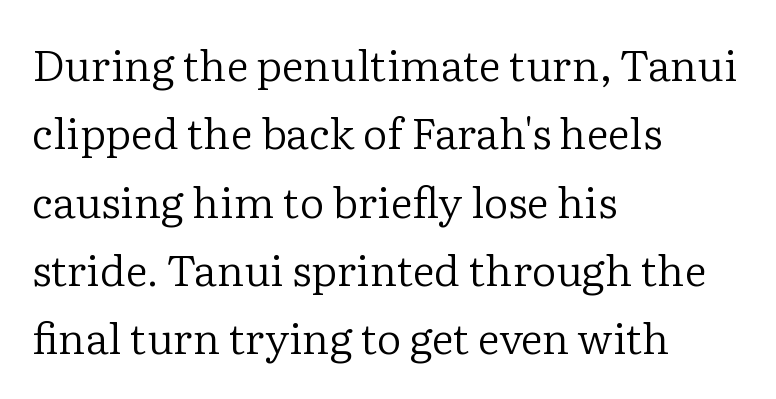
Q: Is the text bold? A: No.
Q: Is the text italic (slanted)? A: No, it is upright.
Q: Is the typeface a serif or a sans-serif typeface? A: Serif.
Q: Is the text underlined? A: No.
Q: How is the paragraph aligned? A: Left-aligned.
Q: Is the spacing between letters normal or unusually wide? A: Normal.
Q: Is the spacing between lines tight, normal or loose? A: Normal.
Q: Width (condensed, normal, or wide)? A: Normal.
Q: Stroke contrast? A: Low.
Q: x-height? A: Medium.
Q: Monospaced? A: No.
